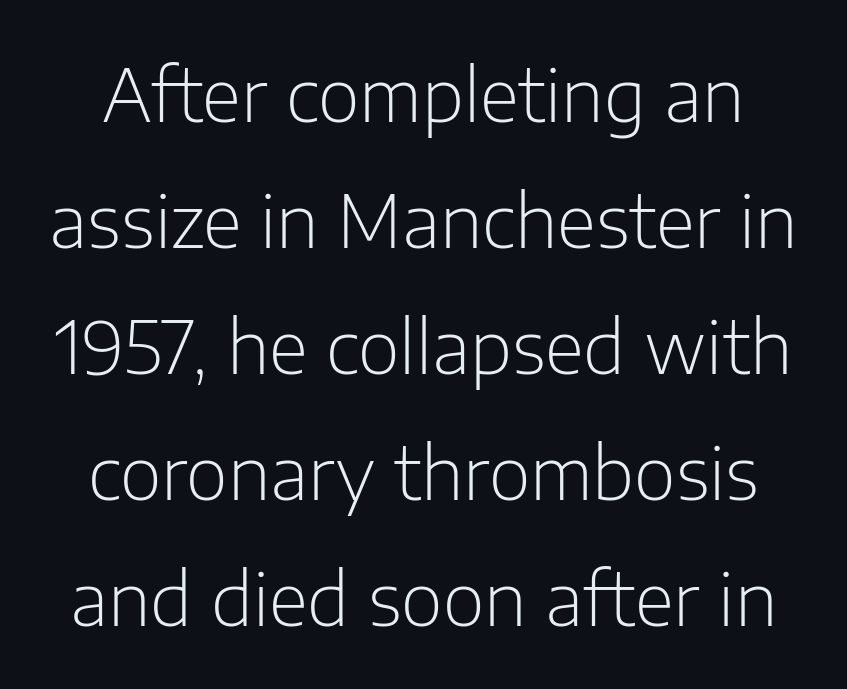
Character widths vary here, with narrow letters taking less room than wide ones. Each word holds together tightly as a unit, with standard inter-letter gaps. Letterform terminals end flat and unadorned throughout the passage. The glyphs are unaccompanied by any horizontal stroke below them. This is not heavy type; no bold has been used.
